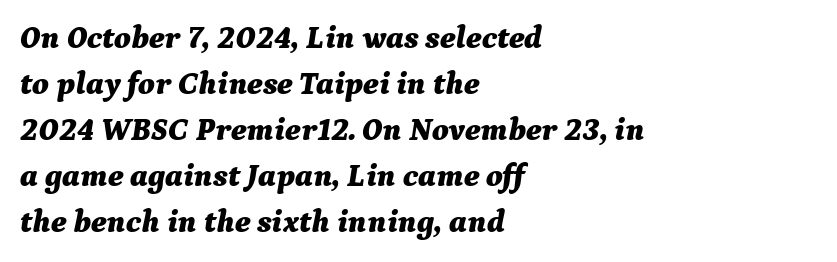
Q: Is the text bold? A: Yes.
Q: Is the text italic (slanted)? A: Yes, it leans right by about 9 degrees.
Q: Is the text underlined? A: No.
Q: How is the paragraph aligned? A: Left-aligned.
Q: Is the spacing between letters normal or unusually wide? A: Normal.
Q: Is the spacing between lines tight, normal or loose? A: Normal.
Q: Width (condensed, normal, or wide)? A: Normal.
Q: Stroke contrast? A: Medium.
Q: x-height? A: Medium.
Q: Monospaced? A: No.
